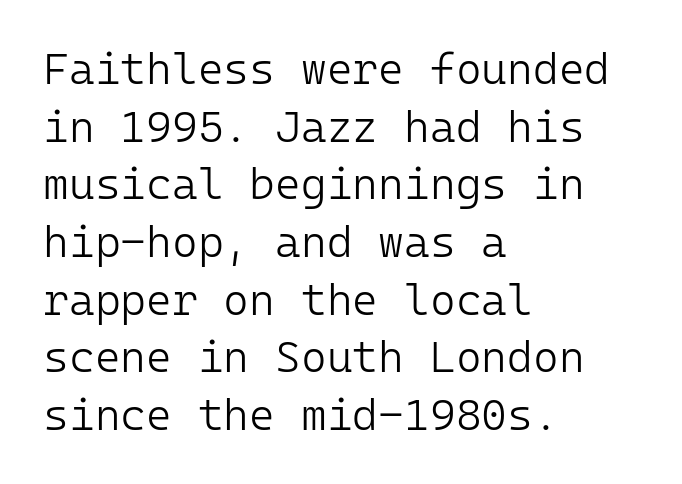
A light-to-regular cut is what we see here. Evenly set lines give the paragraph a standard silhouette. The axis of the letterforms is exactly vertical. The foot of each line stays bare and open.
